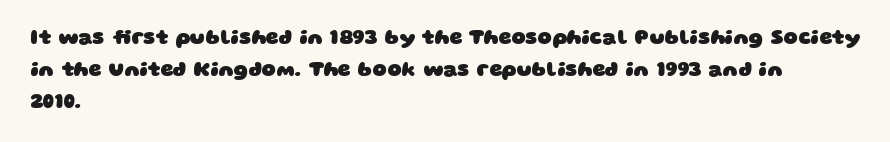
Q: Is the text bold? A: Yes.
Q: Is the text underlined? A: No.
Q: How is the paragraph aligned? A: Left-aligned.
Q: Is the spacing between letters normal or unusually wide? A: Normal.
Q: Is the spacing between lines tight, normal or loose? A: Normal.
